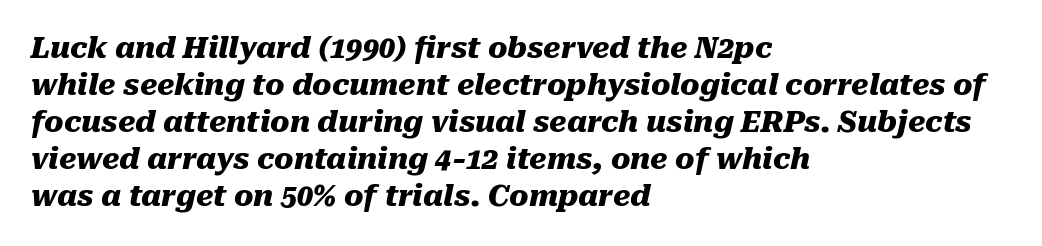
Q: Is the text bold? A: Yes.
Q: Is the text italic (slanted)? A: Yes, it leans right by about 10 degrees.
Q: Is the text underlined? A: No.
Q: How is the paragraph aligned? A: Left-aligned.
Q: Is the spacing between letters normal or unusually wide? A: Normal.
Q: Is the spacing between lines tight, normal or loose? A: Normal.
Q: Width (condensed, normal, or wide)? A: Normal.
Q: Stroke contrast? A: Medium.
Q: x-height? A: Medium.
Q: Monospaced? A: No.
